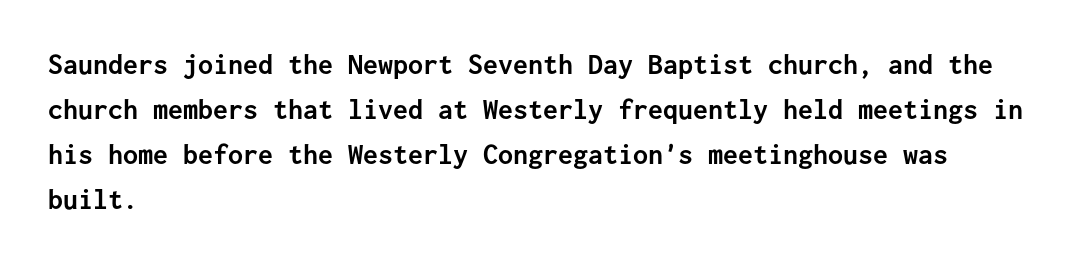
The image shows 30 px semibold sans-serif type, upright, monospaced; set left-aligned, normal line spacing (1.5x), normal letter spacing, not underlined; low stroke contrast and a medium x-height.
